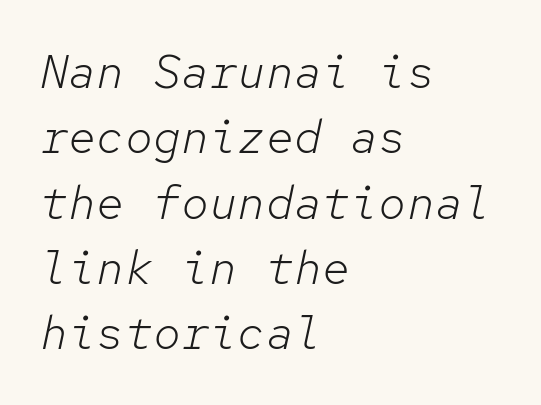
There's an unmistakable incline to the writing here. Regular leading. The gaps between neighbouring characters are ordinary and unremarkable. Line starts are locked; line ends wander.
